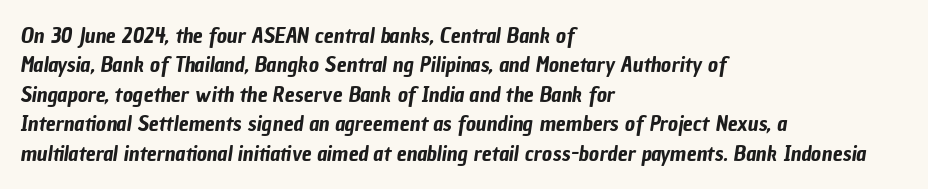
The image shows 22 px text type; set left-aligned, normal line spacing (1.34x), normal letter spacing, not underlined.
